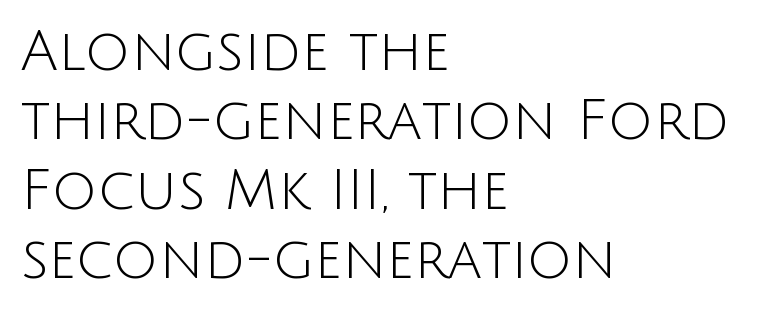
The image shows 56 px light sans-serif type, upright; set left-aligned, line spacing 1.24x, normal letter spacing, not underlined; low stroke contrast and a large x-height.
